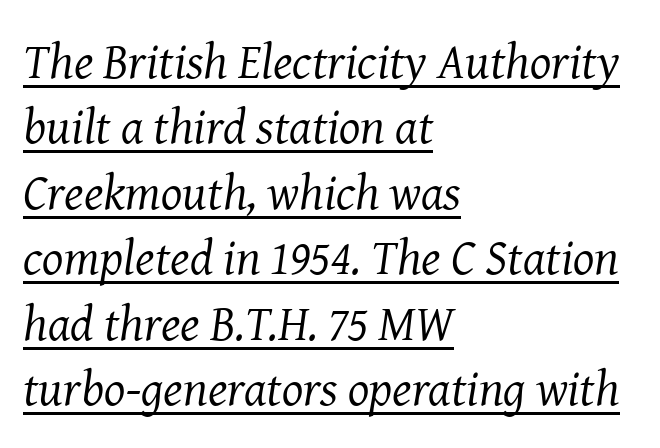
{"serif": "yes", "italic": "yes", "lean": "right", "slant_degrees": 8, "bold": "no", "weight": "regular", "width": "normal", "stroke_contrast": "medium", "x_height": "medium", "monospaced": "no", "underline": "yes", "align": "left", "line_spacing": "normal", "line_spacing_ratio": 1.31, "letter_spacing": "normal", "letter_spacing_em": 0.0, "glyph_px": 50}
